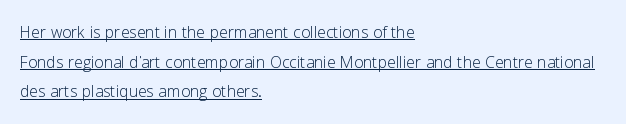
Q: Is the text bold? A: No.
Q: Is the text italic (slanted)? A: No, it is upright.
Q: Is the text underlined? A: Yes.
Q: How is the paragraph aligned? A: Left-aligned.
Q: Is the spacing between letters normal or unusually wide? A: Normal.
Q: Is the spacing between lines tight, normal or loose? A: Normal.
